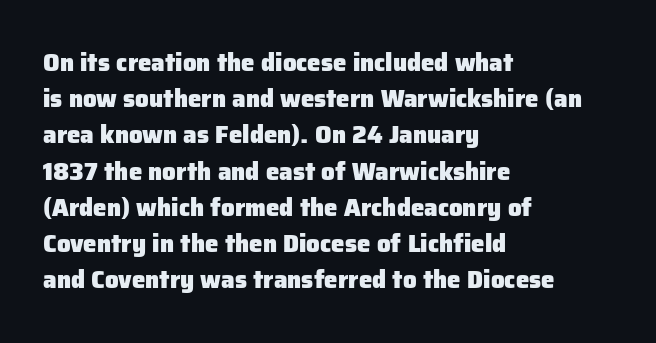
{"italic": "no", "bold": "yes", "underline": "no", "align": "left", "line_spacing": "normal", "line_spacing_ratio": 1.51, "letter_spacing": "normal", "letter_spacing_em": 0.0, "glyph_px": 24}
